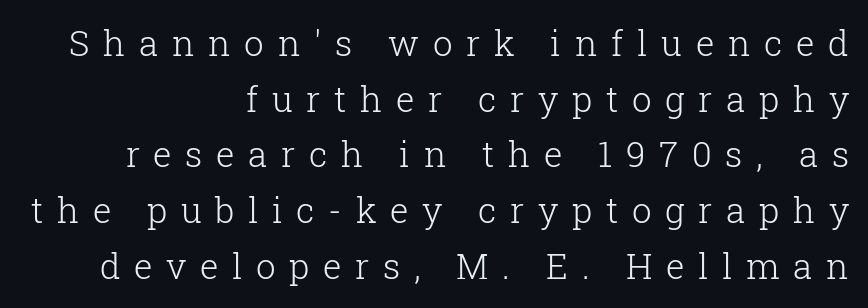
This sample keeps an unexceptional amount of space between lines. Between one letter and the next there's a generous, obvious gap. Compared with a typical body face, this is equally light or lighter still. Teacher's note: observe the even right margin — that is flush-right alignment. A serif font was chosen for this passage. These lines were composed using upright roman letters.
